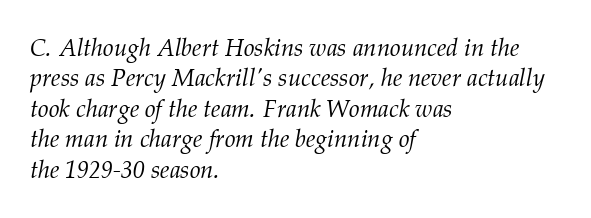
Q: Is the text bold? A: No.
Q: Is the text italic (slanted)? A: Yes, it leans right by about 12 degrees.
Q: Is the text underlined? A: No.
Q: How is the paragraph aligned? A: Left-aligned.
Q: Is the spacing between letters normal or unusually wide? A: Normal.
Q: Is the spacing between lines tight, normal or loose? A: Normal.
